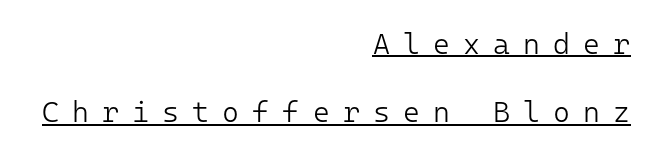
Q: Is the text bold? A: No.
Q: Is the text italic (slanted)? A: No, it is upright.
Q: Is the typeface a serif or a sans-serif typeface? A: Sans-serif.
Q: Is the text underlined? A: Yes.
Q: How is the paragraph aligned? A: Right-aligned.
Q: Is the spacing between letters normal or unusually wide? A: Unusually wide.
Q: Is the spacing between lines tight, normal or loose? A: Loose.
Q: Width (condensed, normal, or wide)? A: Normal.
Q: Stroke contrast? A: Low.
Q: x-height? A: Medium.
Q: Monospaced? A: Yes.
